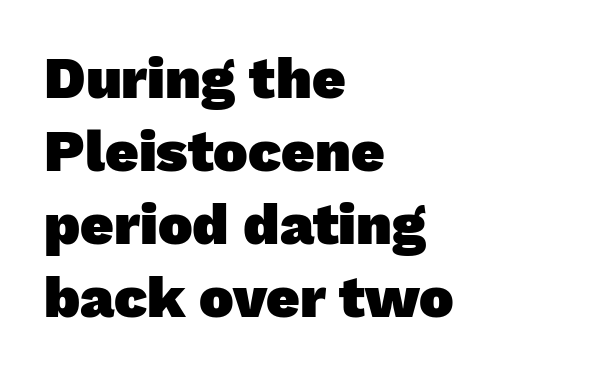
{"serif": "no", "bold": "yes", "weight": "heavy", "width": "normal", "stroke_contrast": "low", "x_height": "medium", "monospaced": "no", "underline": "no", "align": "left", "line_spacing": "normal", "line_spacing_ratio": 1.26, "letter_spacing": "normal", "letter_spacing_em": 0.0, "glyph_px": 58}
